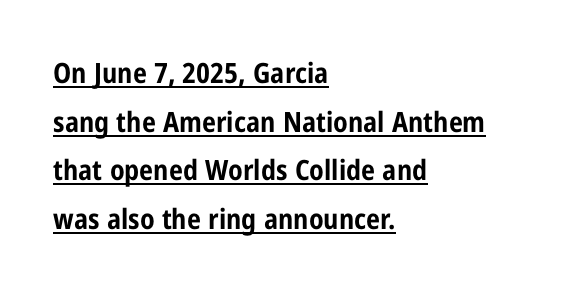
Q: Is the text bold? A: Yes.
Q: Is the text italic (slanted)? A: No, it is upright.
Q: Is the typeface a serif or a sans-serif typeface? A: Sans-serif.
Q: Is the text underlined? A: Yes.
Q: How is the paragraph aligned? A: Left-aligned.
Q: Is the spacing between letters normal or unusually wide? A: Normal.
Q: Width (condensed, normal, or wide)? A: Condensed.
Q: Stroke contrast? A: Low.
Q: x-height? A: Medium.
Q: Monospaced? A: No.
